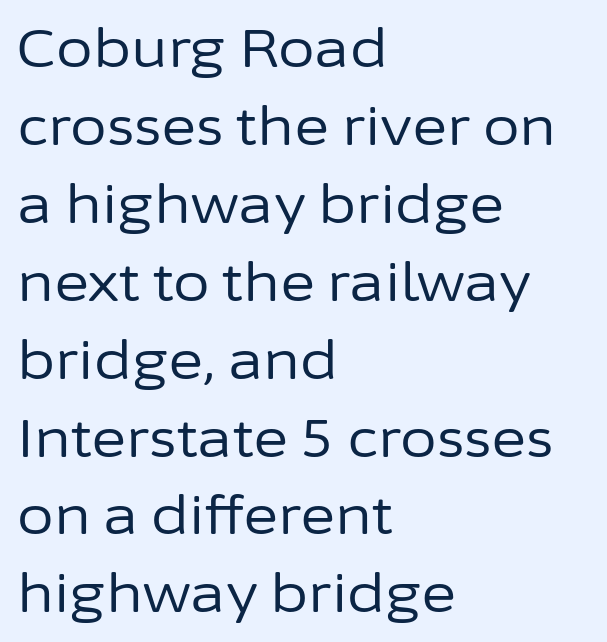
Interline gaps are of average width in this sample. Stems here are at most as thick as an everyday book face. Typeset ragged right — the left edge is the straight one. These lines are composed in type without serifs. Spacing verdict: proportional, widths tailored to each character.
